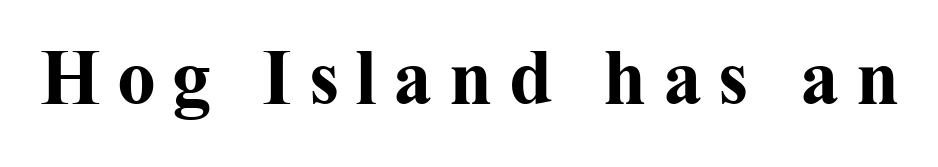
The image shows 78 px bold serif type, upright; set unusually wide letter spacing (+0.21 em), not underlined; medium stroke contrast and a medium x-height.
